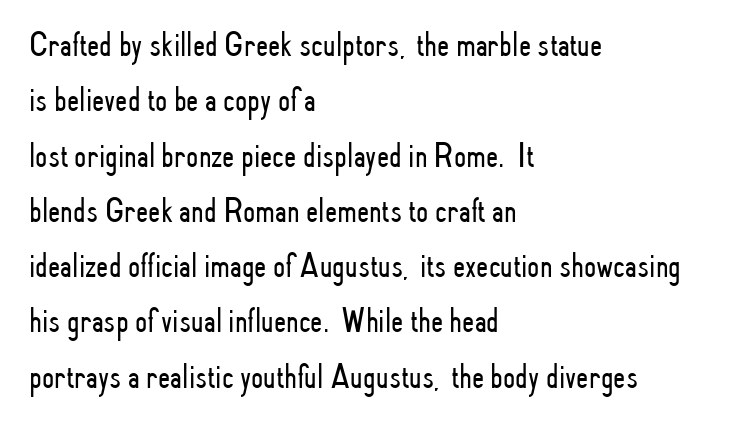
The text was rendered using a sans face with plain stroke endings. In terms of letterspacing, this is plain default setting. The font's upright variant was chosen for this text. The designer left line spacing at the default. Unmarked baselines from the first word to the last. Line starts are locked; line ends wander.
